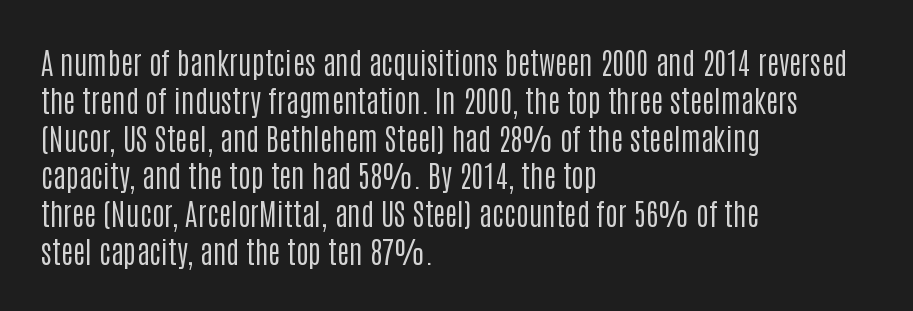
Q: Is the text bold? A: No.
Q: Is the text italic (slanted)? A: No, it is upright.
Q: Is the typeface a serif or a sans-serif typeface? A: Sans-serif.
Q: Is the text underlined? A: No.
Q: How is the paragraph aligned? A: Left-aligned.
Q: Is the spacing between letters normal or unusually wide? A: Normal.
Q: Is the spacing between lines tight, normal or loose? A: Normal.
Q: Width (condensed, normal, or wide)? A: Condensed.
Q: Stroke contrast? A: Low.
Q: x-height? A: Large.
Q: Monospaced? A: No.
